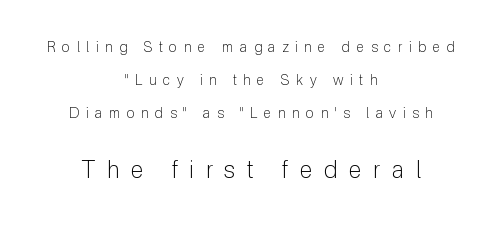
The cut favours lightness, reaching ordinary text weight at its darkest. Each word looks stretched out because of the extra space between its letters. This sample uses an upright cut, with every glyph sitting square on the baseline. The words here are not underlined. This sample trades compactness for vertical openness between lines. The lines in this sample share a center point and differ in where they start and stop.
